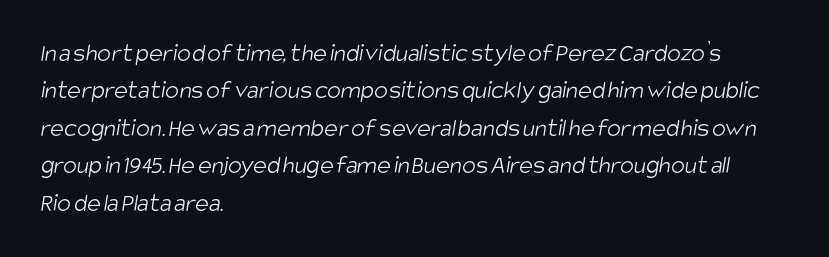
{"bold": "no", "underline": "no", "align": "left", "line_spacing": "normal", "line_spacing_ratio": 1.44, "letter_spacing": "normal", "letter_spacing_em": 0.0, "glyph_px": 26}
